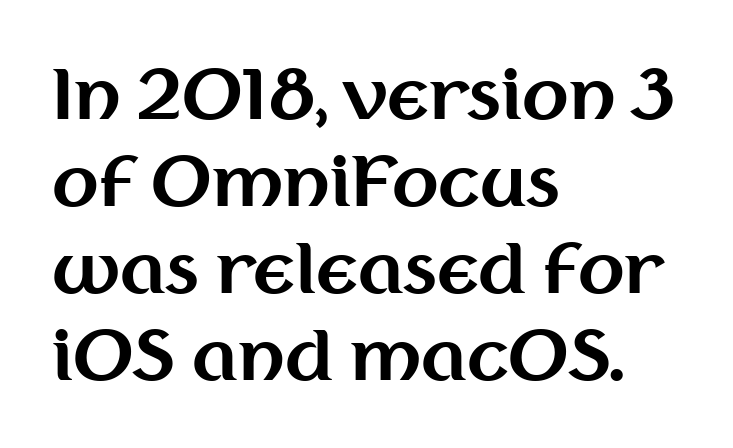
Q: Is the text bold? A: Yes.
Q: Is the text italic (slanted)? A: No, it is upright.
Q: Is the typeface a serif or a sans-serif typeface? A: Sans-serif.
Q: Is the text underlined? A: No.
Q: How is the paragraph aligned? A: Left-aligned.
Q: Is the spacing between letters normal or unusually wide? A: Normal.
Q: Is the spacing between lines tight, normal or loose? A: Normal.
Q: Width (condensed, normal, or wide)? A: Normal.
Q: Stroke contrast? A: Medium.
Q: x-height? A: Medium.
Q: Monospaced? A: No.
